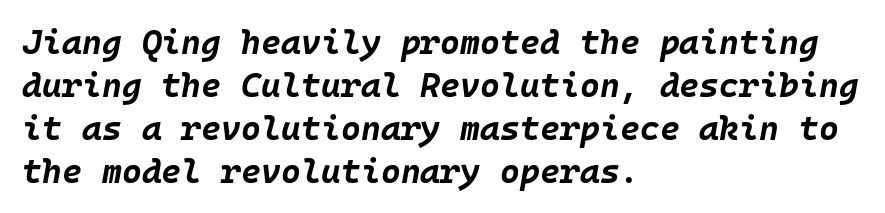
Q: Is the text bold? A: Yes.
Q: Is the text italic (slanted)? A: Yes, it leans right by about 10 degrees.
Q: Is the text underlined? A: No.
Q: How is the paragraph aligned? A: Left-aligned.
Q: Is the spacing between letters normal or unusually wide? A: Normal.
Q: Is the spacing between lines tight, normal or loose? A: Normal.
Q: Width (condensed, normal, or wide)? A: Normal.
Q: Stroke contrast? A: Low.
Q: x-height? A: Large.
